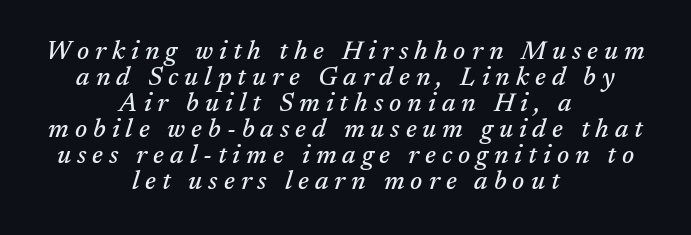
{"italic": "yes", "lean": "right", "slant_degrees": 17, "underline": "no", "align": "center", "line_spacing": "tight", "line_spacing_ratio": 1.0, "letter_spacing": "wide", "letter_spacing_em": 0.23, "glyph_px": 26}
